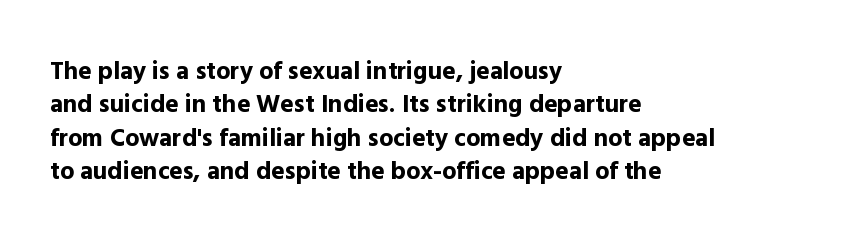
The image shows 25 px bold type, upright; set left-aligned, normal line spacing (1.34x), normal letter spacing, not underlined.
